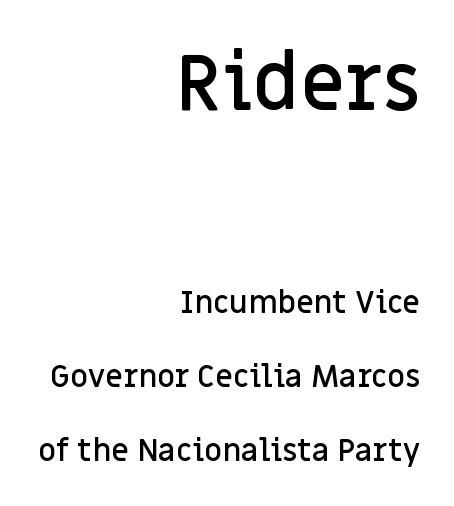
Each row of text sits above clean, open space. Teacher's note: observe the even right margin — that is flush-right alignment. Think of a printed novel: that variable character pitch is what you see here. Line spacing here is loose.
